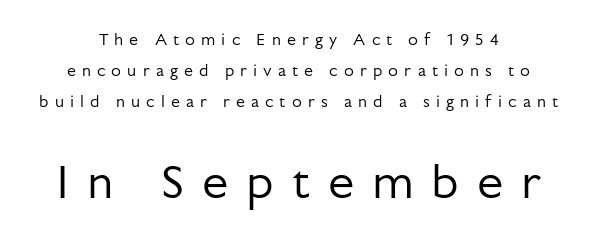
Q: Is the text bold? A: No.
Q: Is the text italic (slanted)? A: No, it is upright.
Q: Is the typeface a serif or a sans-serif typeface? A: Sans-serif.
Q: Is the text underlined? A: No.
Q: How is the paragraph aligned? A: Centered.
Q: Is the spacing between letters normal or unusually wide? A: Unusually wide.
Q: Is the spacing between lines tight, normal or loose? A: Loose.
Q: Which block of text is set in a larger size, the first (top) or the second (bottom)? A: The second (bottom) one.
Q: Width (condensed, normal, or wide)? A: Normal.
Q: Stroke contrast? A: Low.
Q: x-height? A: Medium.
Q: Monospaced? A: No.
